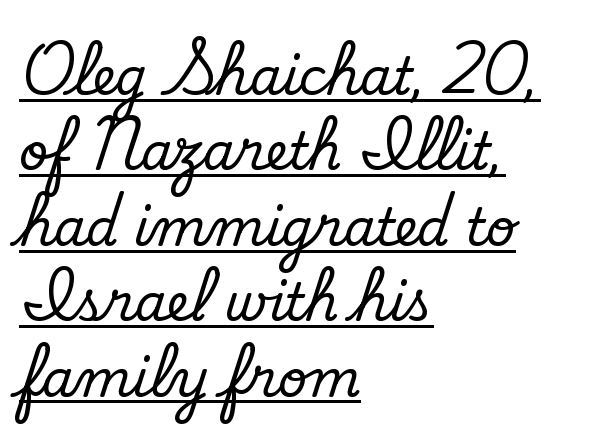
The image shows 51 px regular-weight sans-serif type; set left-aligned, normal line spacing (1.48x), normal letter spacing, underlined; low stroke contrast and a small x-height.
